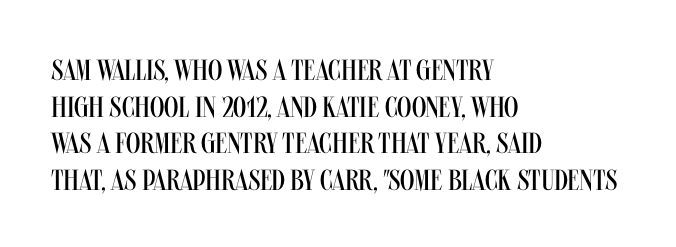
The image shows 29 px regular-weight, condensed sans-serif type, upright; set left-aligned, normal line spacing (1.26x), normal letter spacing, not underlined; medium stroke contrast and a large x-height.
